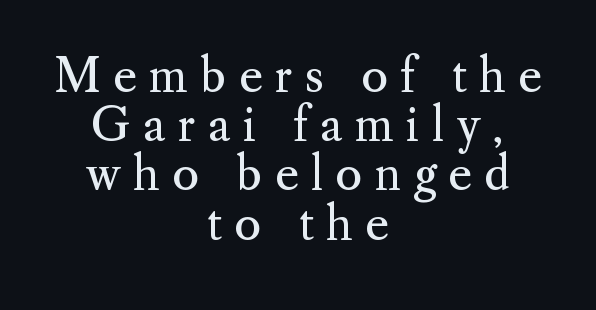
Q: Is the text bold? A: No.
Q: Is the text italic (slanted)? A: No, it is upright.
Q: Is the typeface a serif or a sans-serif typeface? A: Serif.
Q: Is the text underlined? A: No.
Q: How is the paragraph aligned? A: Centered.
Q: Is the spacing between letters normal or unusually wide? A: Unusually wide.
Q: Is the spacing between lines tight, normal or loose? A: Tight.
Q: Width (condensed, normal, or wide)? A: Normal.
Q: Stroke contrast? A: Medium.
Q: x-height? A: Small.
Q: Monospaced? A: No.
